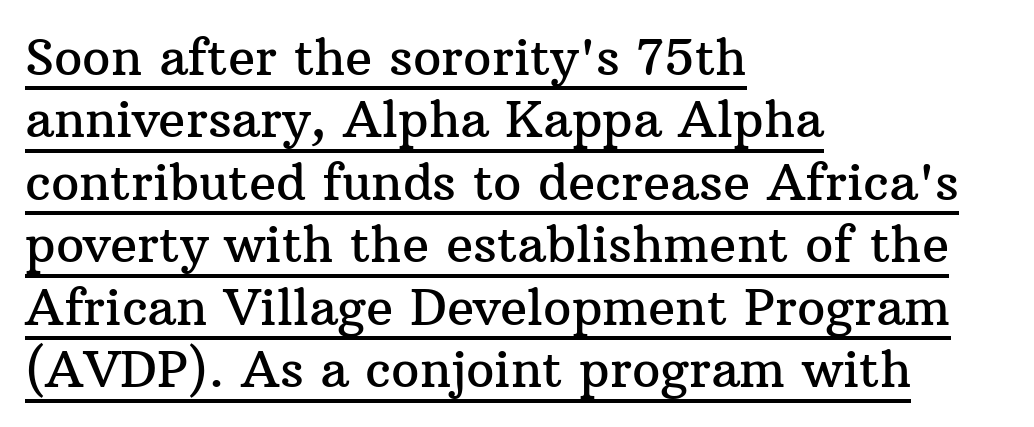
The horizontal fit of the characters is conventional and even. These lines sit exactly where default settings would place them. The typography opts for an upright posture over an oblique one. Students, observe the line beneath the letters — that is underlining.
